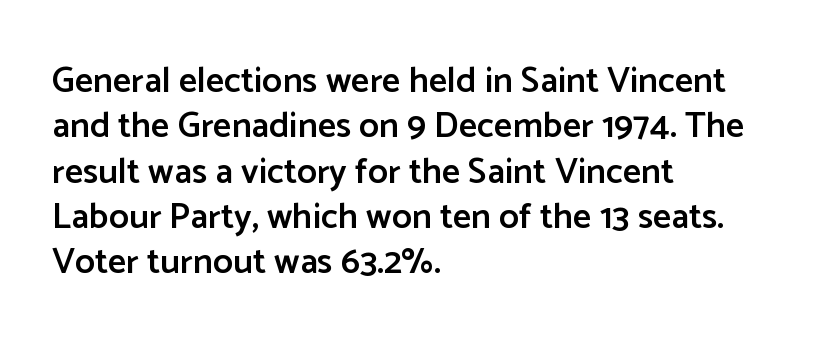
Q: Is the text bold? A: Semi-bold.
Q: Is the text italic (slanted)? A: No, it is upright.
Q: Is the typeface a serif or a sans-serif typeface? A: Sans-serif.
Q: Is the text underlined? A: No.
Q: How is the paragraph aligned? A: Left-aligned.
Q: Is the spacing between letters normal or unusually wide? A: Normal.
Q: Is the spacing between lines tight, normal or loose? A: Normal.
Q: Width (condensed, normal, or wide)? A: Normal.
Q: Stroke contrast? A: Low.
Q: x-height? A: Medium.
Q: Monospaced? A: No.
